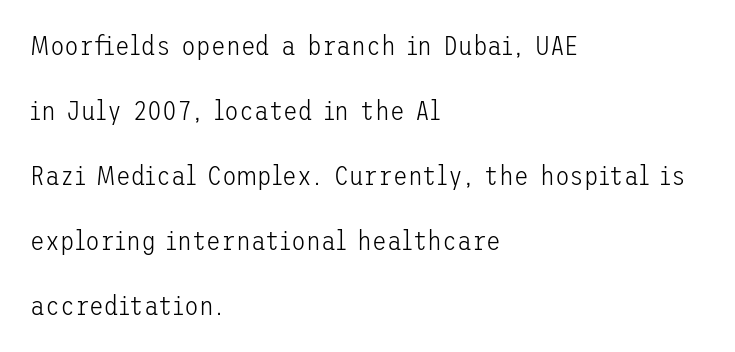
Q: Is the text bold? A: No.
Q: Is the text italic (slanted)? A: No, it is upright.
Q: Is the text underlined? A: No.
Q: How is the paragraph aligned? A: Left-aligned.
Q: Is the spacing between letters normal or unusually wide? A: Normal.
Q: Is the spacing between lines tight, normal or loose? A: Loose.
